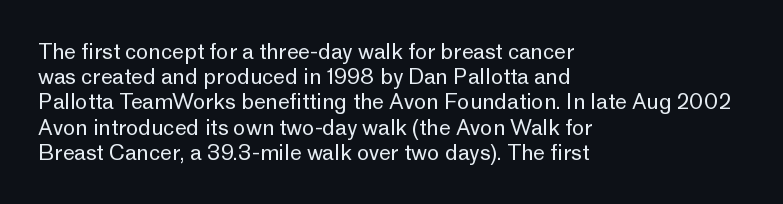
The image shows 21 px text type, upright; set left-aligned, line spacing 1.2x, normal letter spacing, not underlined.
